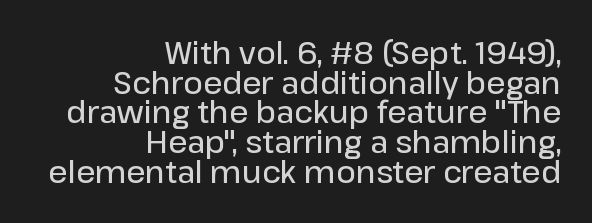
Decoration check: the copy has no underline. Strokes here are thickened, but only to semibold level. The rendering uses natural spacing where letterforms have individual widths. Style check: upright.
